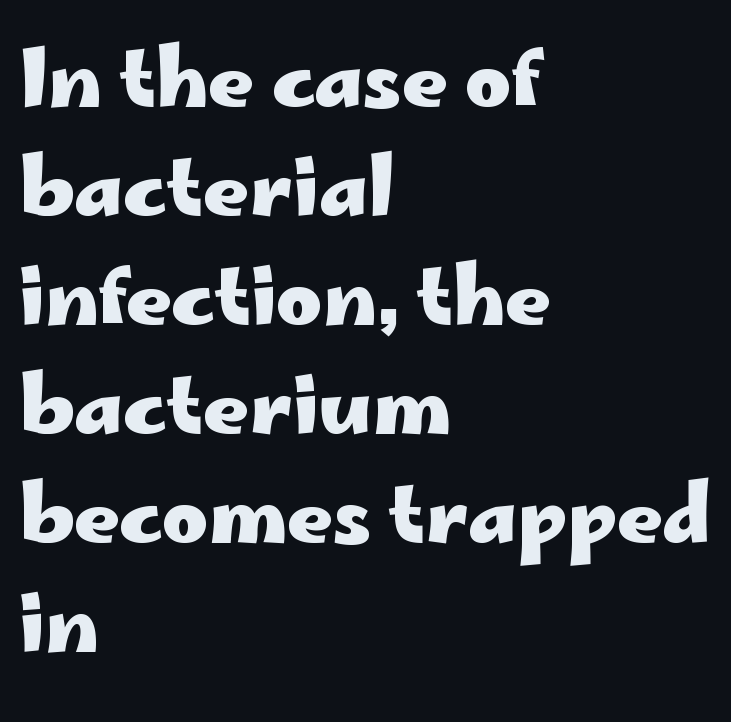
The image shows 79 px heavy, wide sans-serif type, upright; set left-aligned, normal line spacing (1.38x), normal letter spacing, not underlined; low stroke contrast and a small x-height.
